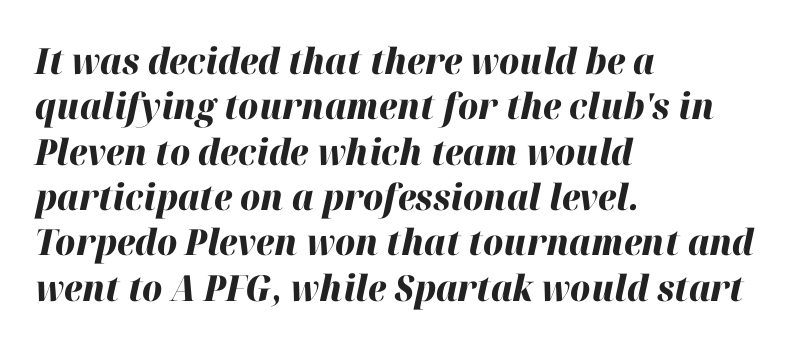
{"italic": "yes", "lean": "right", "slant_degrees": 12, "bold": "yes", "weight": "heavy", "width": "normal", "stroke_contrast": "high", "x_height": "medium", "monospaced": "no", "underline": "no", "align": "left", "line_spacing": "normal", "line_spacing_ratio": 1.26, "letter_spacing": "normal", "letter_spacing_em": 0.0, "glyph_px": 36}
